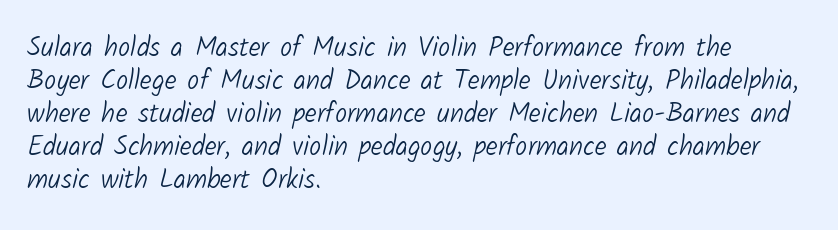
The image shows 27 px text type; set left-aligned, line spacing 1.22x, normal letter spacing, not underlined.
